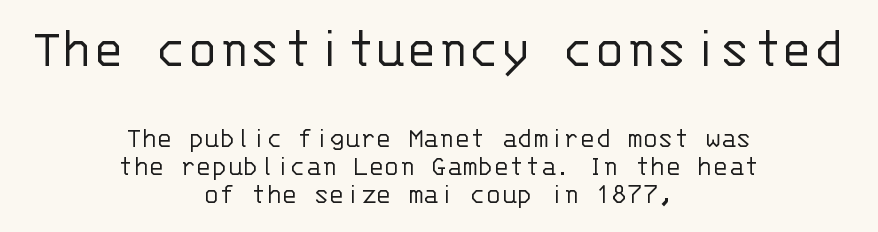
Q: Is the text bold? A: No.
Q: Is the text italic (slanted)? A: No, it is upright.
Q: Is the typeface a serif or a sans-serif typeface? A: Sans-serif.
Q: Is the text underlined? A: No.
Q: How is the paragraph aligned? A: Centered.
Q: Is the spacing between letters normal or unusually wide? A: Normal.
Q: Is the spacing between lines tight, normal or loose? A: Tight.
Q: Which block of text is set in a larger size, the first (top) or the second (bottom)? A: The first (top) one.
Q: Width (condensed, normal, or wide)? A: Normal.
Q: Stroke contrast? A: Low.
Q: x-height? A: Large.
Q: Monospaced? A: Yes.
